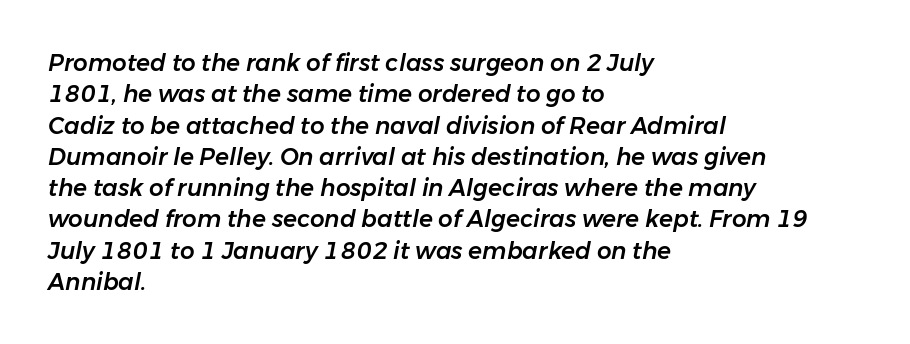
{"italic": "yes", "lean": "right", "slant_degrees": 11, "underline": "no", "align": "left", "line_spacing": "normal", "line_spacing_ratio": 1.36, "letter_spacing": "normal", "letter_spacing_em": 0.0, "glyph_px": 23}
